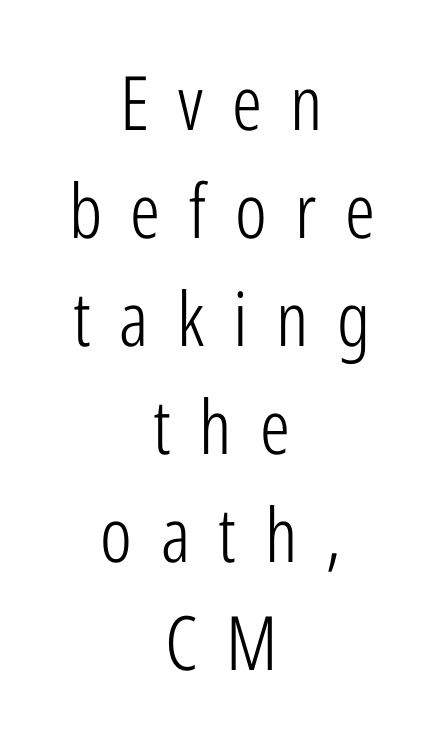
The image shows 75 px light, condensed sans-serif type, upright; set centered, normal line spacing (1.44x), unusually wide letter spacing (+0.38 em), not underlined; low stroke contrast and a medium x-height.
